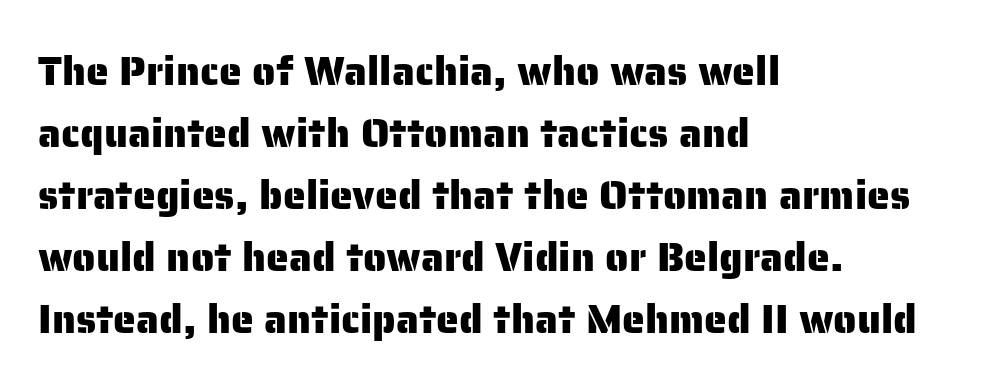
How are the letters spaced? Ordinarily, with no added tracking. A typesetter would call this leading conventional body-copy spacing. Just letters on the line, the space beneath them empty. The face used here is a sans, in the tradition of grotesques and geometrics. The passage shown is typed in a proportional face where columns would drift. Posture: straight, roman, zero tilt.
